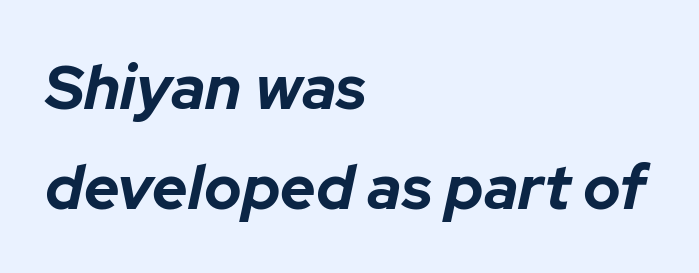
Q: Is the text bold? A: Yes.
Q: Is the text italic (slanted)? A: Yes, it leans right by about 12 degrees.
Q: Is the text underlined? A: No.
Q: How is the paragraph aligned? A: Left-aligned.
Q: Is the spacing between letters normal or unusually wide? A: Normal.
Q: Is the spacing between lines tight, normal or loose? A: Normal.
Q: Width (condensed, normal, or wide)? A: Normal.
Q: Stroke contrast? A: Low.
Q: x-height? A: Medium.
Q: Monospaced? A: No.
